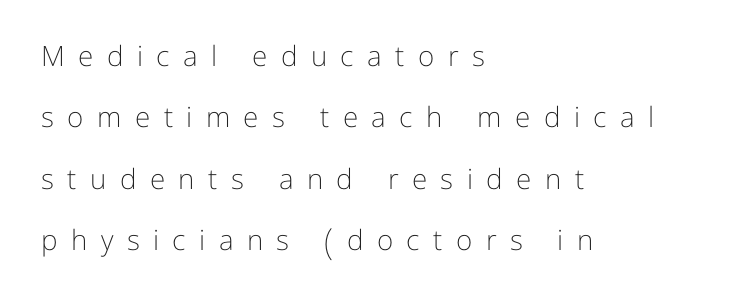
The face used here is rendered with a markedly widened letterfit. No letter is thick-stroked: the sample isn't bold. These lines are set flush left with a ragged right edge. The face used here is proportionally spaced, like ordinary book or web type. Any mark beneath the type? The region is blank. Nope, no serifs anywhere on these letters.
